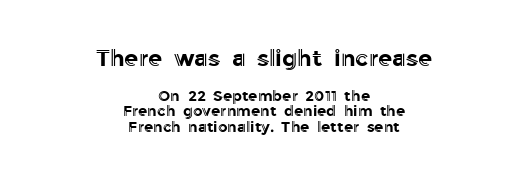
{"italic": "no", "underline": "no", "align": "center", "line_spacing": "tight", "line_spacing_ratio": 1.05, "letter_spacing": "normal", "letter_spacing_em": 0.0, "larger_block": "first", "size_ratio": 1.53, "glyph_px": 23}
